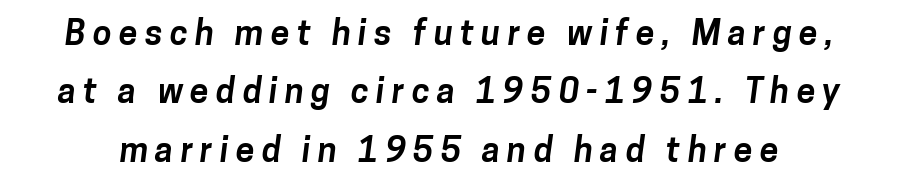
The image shows 34 px bold sans-serif type; set line spacing 1.72x, unusually wide letter spacing (+0.21 em), not underlined; low stroke contrast and a medium x-height.
